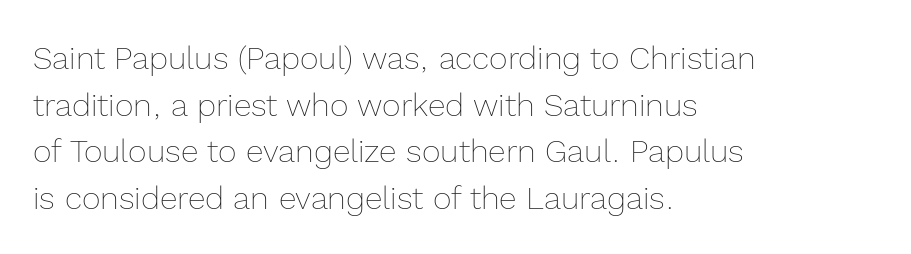
The image shows 32 px thin type, upright; set left-aligned, normal line spacing (1.46x), normal letter spacing, not underlined; a medium x-height.
